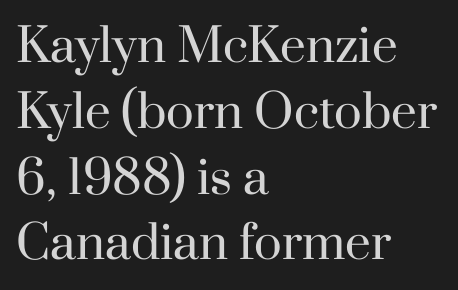
{"serif": "yes", "italic": "no", "bold": "no", "weight": "regular", "width": "normal", "stroke_contrast": "high", "x_height": "small", "monospaced": "no", "underline": "no", "align": "left", "line_spacing": "normal", "line_spacing_ratio": 1.43, "letter_spacing": "normal", "letter_spacing_em": 0.0, "glyph_px": 46}
